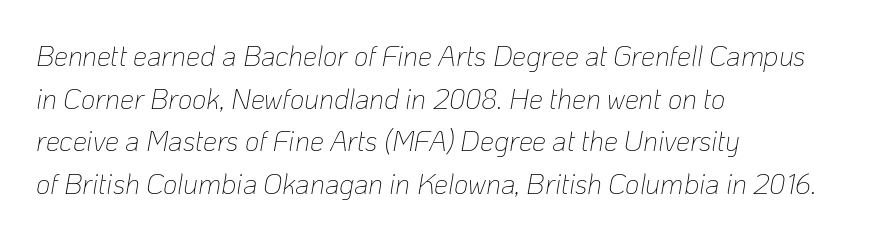
{"italic": "yes", "lean": "right", "slant_degrees": 10, "bold": "no", "weight": "thin", "width": "normal", "stroke_contrast": "low", "x_height": "medium", "monospaced": "no", "underline": "no", "align": "left", "line_spacing": "normal", "line_spacing_ratio": 1.52, "letter_spacing": "normal", "letter_spacing_em": 0.0, "glyph_px": 28}
